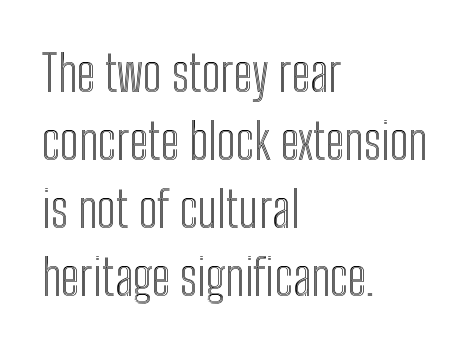
Q: Is the text italic (slanted)? A: No, it is upright.
Q: Is the text underlined? A: No.
Q: How is the paragraph aligned? A: Left-aligned.
Q: Is the spacing between letters normal or unusually wide? A: Normal.
Q: Is the spacing between lines tight, normal or loose? A: Normal.
Q: Width (condensed, normal, or wide)? A: Condensed.
Q: x-height? A: Medium.
Q: Monospaced? A: No.
